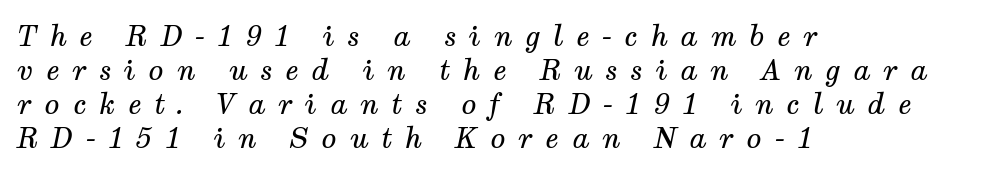
The image shows 28 px regular-weight serif type, italic (leaning right); set left-aligned, line spacing 1.21x, unusually wide letter spacing (+0.45 em), not underlined; medium stroke contrast and a medium x-height.
